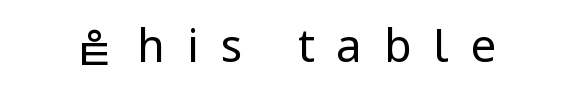
Q: Is the text bold? A: No.
Q: Is the text italic (slanted)? A: No, it is upright.
Q: Is the typeface a serif or a sans-serif typeface? A: Sans-serif.
Q: Is the text underlined? A: No.
Q: Is the spacing between letters normal or unusually wide? A: Unusually wide.
Q: Width (condensed, normal, or wide)? A: Condensed.
Q: Stroke contrast? A: Low.
